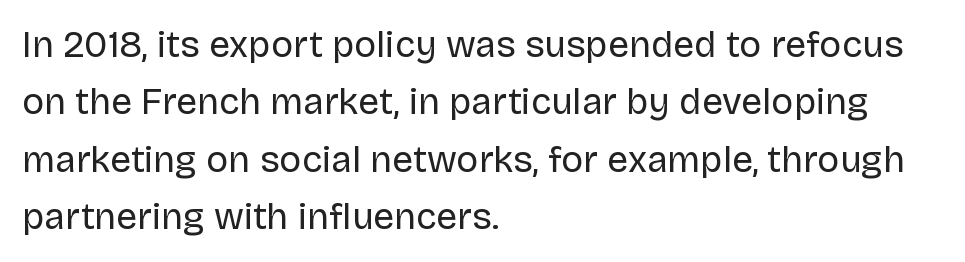
The image shows 37 px regular-weight sans-serif type, upright; set left-aligned, normal line spacing (1.55x), normal letter spacing, not underlined; low stroke contrast and a large x-height.
